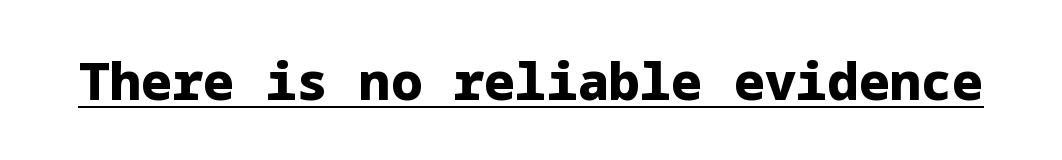
{"serif": "no", "italic": "no", "bold": "yes", "weight": "heavy", "width": "normal", "stroke_contrast": "low", "x_height": "medium", "underline": "yes", "letter_spacing": "normal", "letter_spacing_em": 0.0, "glyph_px": 52}
